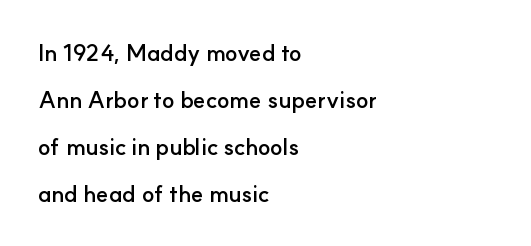
Italic: no, the glyphs are upright roman. A typesetter would call this zero additional tracking. Honestly, there is no underline to notice here at all. Teacher's note: observe the even left margin — that is flush-left alignment. Typographic density is high because the face is bold. This block would shrink considerably if given ordinary leading; it's expanded now.
